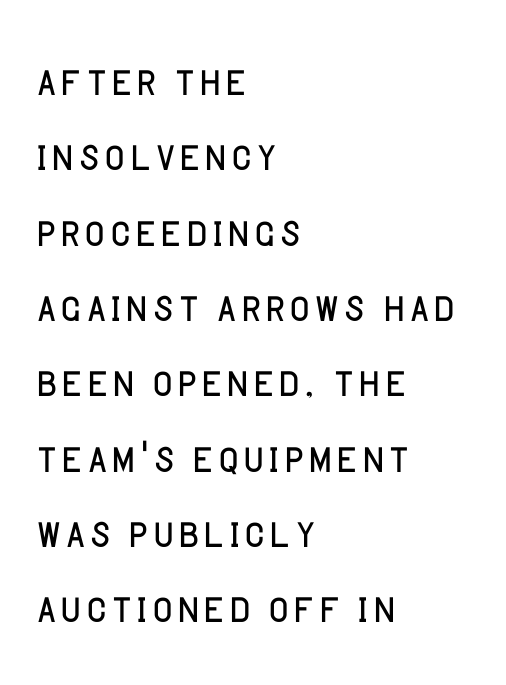
{"serif": "no", "italic": "no", "bold": "no", "weight": "light", "width": "normal", "stroke_contrast": "low", "x_height": "large", "monospaced": "no", "underline": "no", "align": "left", "line_spacing": "normal", "line_spacing_ratio": 1.37, "letter_spacing": "normal", "letter_spacing_em": 0.0, "glyph_px": 55}
